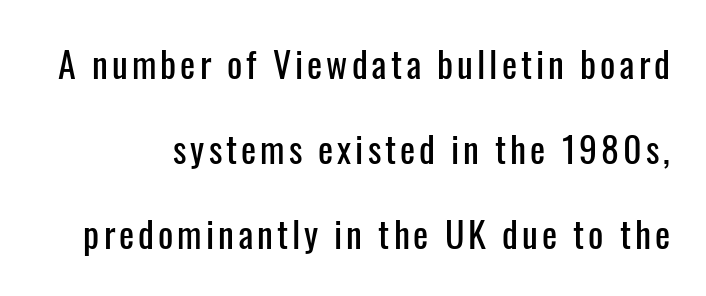
The image shows 36 px condensed sans-serif type, upright; set loose line spacing (2.36x), not underlined; low stroke contrast and a medium x-height.
